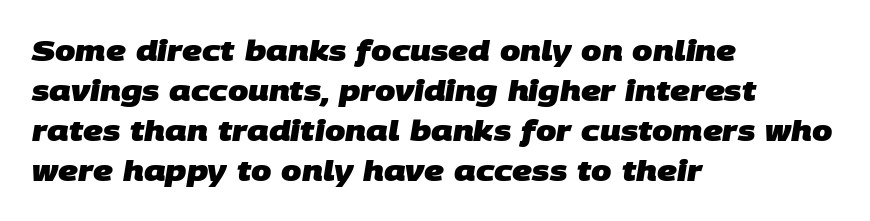
{"serif": "no", "bold": "yes", "weight": "heavy", "width": "normal", "stroke_contrast": "low", "x_height": "large", "monospaced": "no", "underline": "no", "align": "left", "line_spacing": "normal", "line_spacing_ratio": 1.38, "letter_spacing": "normal", "letter_spacing_em": 0.0, "glyph_px": 29}
